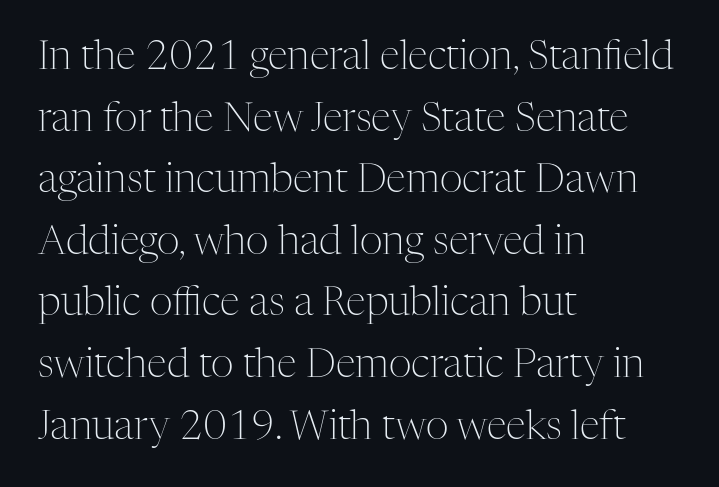
Notice how descenders clear the ascenders below comfortably — that's standard leading. These lines are rendered in a variable-pitch font. The rag falls on the right side of this text block. Does the type have serifs? Yes, each stem ends in a small foot. Students, note that the glyphs here touch the page at normal intervals. The words here are not underlined.
